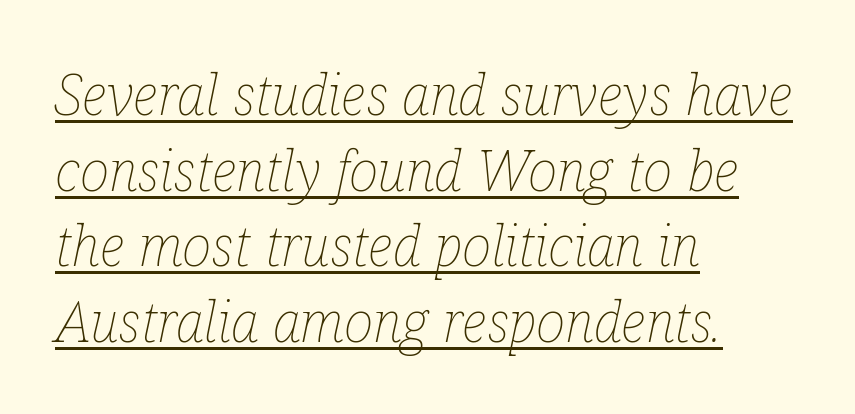
The axis of the letterforms is tilted away from vertical. All the whitespace from short lines collects on the right. A normal amount of white space separates one row of letters from the next. No heavy texture on the line: the type isn't bold.
